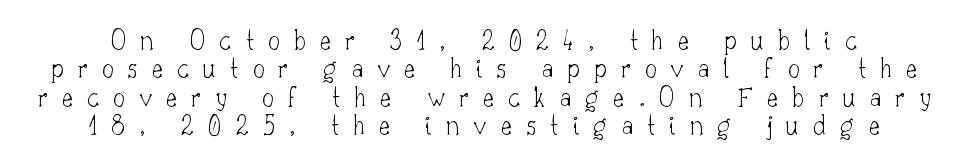
Q: Is the text bold? A: No.
Q: Is the text italic (slanted)? A: No, it is upright.
Q: Is the typeface a serif or a sans-serif typeface? A: Serif.
Q: Is the text underlined? A: No.
Q: Is the spacing between letters normal or unusually wide? A: Unusually wide.
Q: Is the spacing between lines tight, normal or loose? A: Tight.
Q: Width (condensed, normal, or wide)? A: Normal.
Q: Stroke contrast? A: Low.
Q: x-height? A: Small.
Q: Monospaced? A: No.
